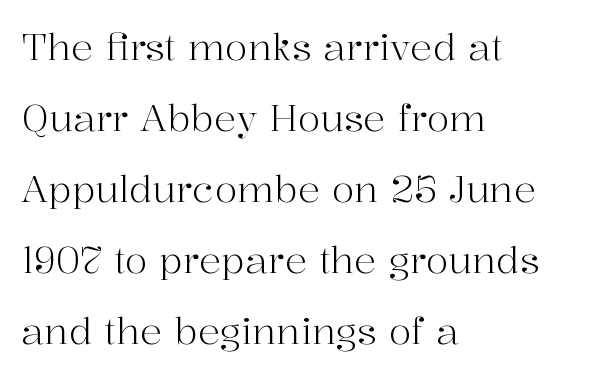
{"serif": "yes", "italic": "no", "bold": "no", "weight": "light", "width": "normal", "stroke_contrast": "high", "x_height": "medium", "monospaced": "no", "underline": "no", "align": "left", "line_spacing": "loose", "line_spacing_ratio": 1.92, "letter_spacing": "normal", "letter_spacing_em": 0.0, "glyph_px": 37}
